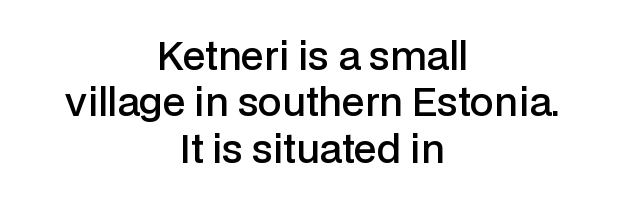
Q: Is the text bold? A: Semi-bold.
Q: Is the text italic (slanted)? A: No, it is upright.
Q: Is the typeface a serif or a sans-serif typeface? A: Sans-serif.
Q: Is the text underlined? A: No.
Q: How is the paragraph aligned? A: Centered.
Q: Is the spacing between letters normal or unusually wide? A: Normal.
Q: Width (condensed, normal, or wide)? A: Normal.
Q: Stroke contrast? A: Low.
Q: x-height? A: Medium.
Q: Monospaced? A: No.
